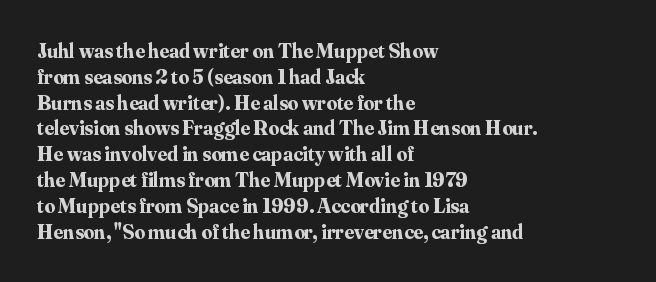
Q: Is the text bold? A: Yes.
Q: Is the text italic (slanted)? A: No, it is upright.
Q: Is the text underlined? A: No.
Q: How is the paragraph aligned? A: Left-aligned.
Q: Is the spacing between letters normal or unusually wide? A: Normal.
